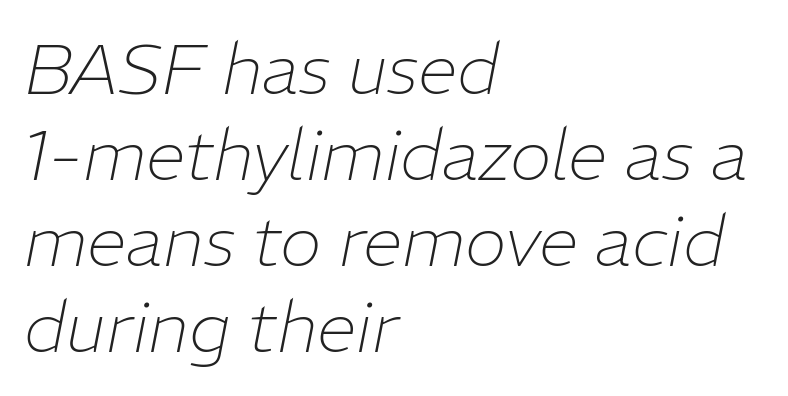
Q: Is the text bold? A: No.
Q: Is the text italic (slanted)? A: Yes, it leans right by about 11 degrees.
Q: Is the text underlined? A: No.
Q: How is the paragraph aligned? A: Left-aligned.
Q: Is the spacing between letters normal or unusually wide? A: Normal.
Q: Width (condensed, normal, or wide)? A: Normal.
Q: Stroke contrast? A: Low.
Q: x-height? A: Medium.
Q: Monospaced? A: No.
